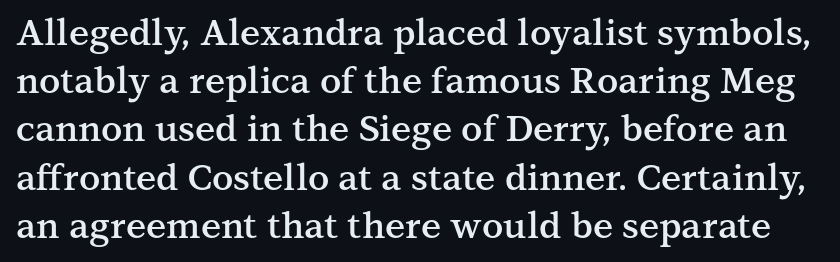
Looks like regular typesetting: each glyph gets only the width it needs. No extra tracking has been applied to these lines. A somewhat darkened texture: the type is semibold rather than bold. Anything drawn beneath the words? Only blank space. In terms of leading, this rendering sits right in the middle.
